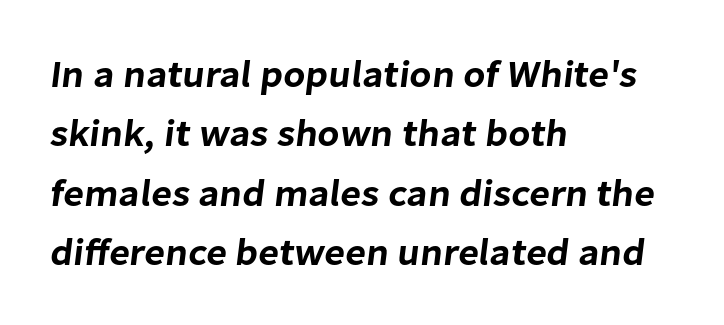
Each letter keeps its own natural width here, so spacing adapts to shape. Casual observation: everything's shoved over to the left. How would I describe the line gaps? Plain and ordinary. Caption: standard tracking, unaltered. These lines are composed in type without serifs. The words here are not underlined.
